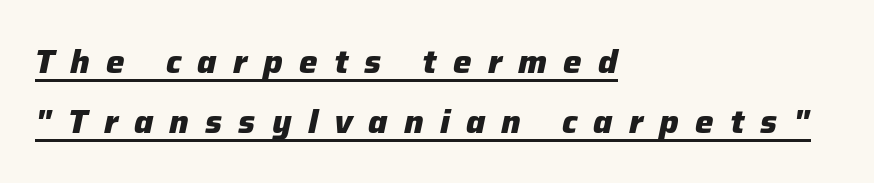
The passage shown has open, widely tracked lettering throughout. Yep, that's italic — everything's leaning. Emphasis by weight is at full strength: bold. Here the designer chose a conventional face with non-uniform glyph widths. Has an underline been added? It has. The rendering anchors every line to the left-hand side.
